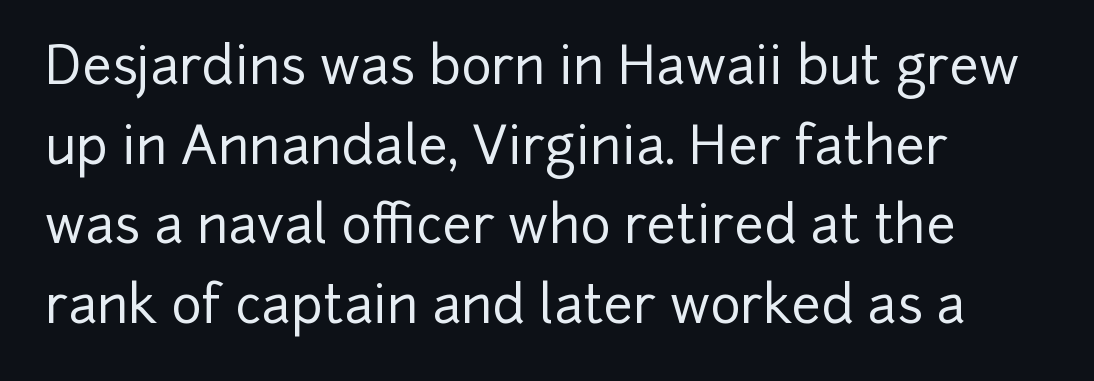
Q: Is the text italic (slanted)? A: No, it is upright.
Q: Is the typeface a serif or a sans-serif typeface? A: Sans-serif.
Q: Is the text underlined? A: No.
Q: How is the paragraph aligned? A: Left-aligned.
Q: Is the spacing between letters normal or unusually wide? A: Normal.
Q: Is the spacing between lines tight, normal or loose? A: Normal.
Q: Width (condensed, normal, or wide)? A: Normal.
Q: Stroke contrast? A: Low.
Q: x-height? A: Medium.
Q: Monospaced? A: No.
